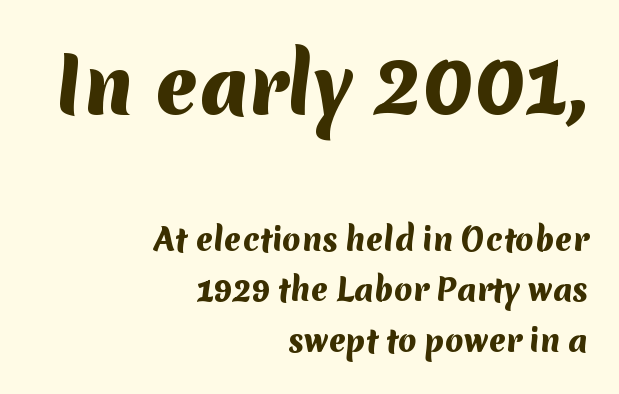
Stroke thickness is high; the sample reads as a true bold. The type is set solid horizontally, with unmodified tracking. Type without underlining. The space between consecutive lines is moderate. The letters carry no serifs — their stems end cleanly without finishing strokes. These lines are rendered in a variable-pitch font.
